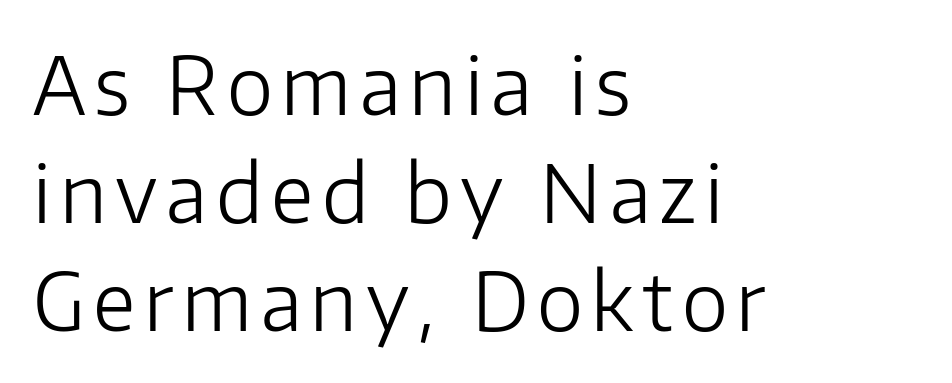
Compared with typical paragraphs, the rows here are spaced about the same. Underlining? Definitely not there. Nothing sits at the stroke ends, so this counts as sans-serif. Heaviness? Minimal to ordinary, like unemphasized prose. These lines stack with their left ends in a neat column. You could not count columns in this text — the font is proportionally spaced.
